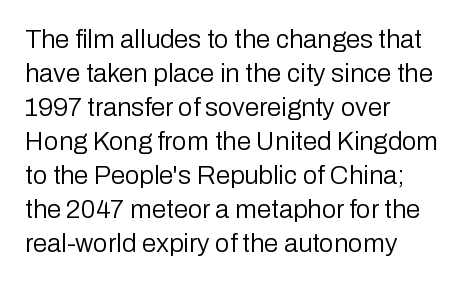
Q: Is the text bold? A: No.
Q: Is the text italic (slanted)? A: No, it is upright.
Q: Is the text underlined? A: No.
Q: How is the paragraph aligned? A: Left-aligned.
Q: Is the spacing between letters normal or unusually wide? A: Normal.
Q: Is the spacing between lines tight, normal or loose? A: Normal.
